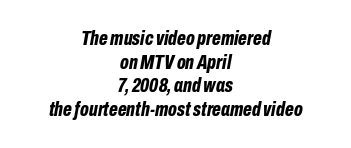
The image shows 21 px bold type, italic (leaning right); set centered, tight line spacing (1.13x), normal letter spacing, not underlined.
